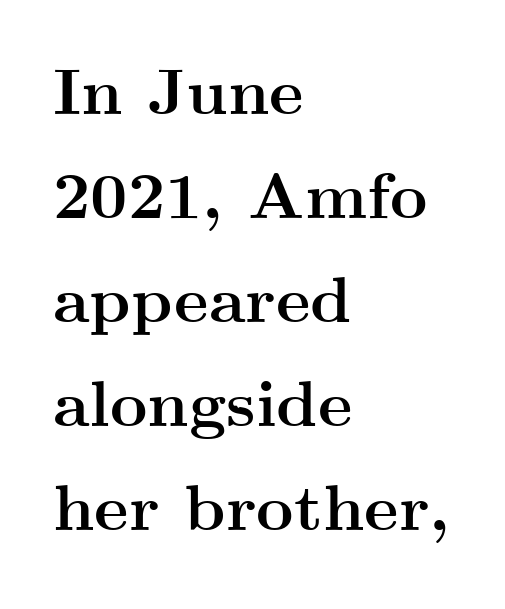
Q: Is the text bold? A: Yes.
Q: Is the text italic (slanted)? A: No, it is upright.
Q: Is the typeface a serif or a sans-serif typeface? A: Serif.
Q: Is the text underlined? A: No.
Q: How is the paragraph aligned? A: Left-aligned.
Q: Is the spacing between letters normal or unusually wide? A: Normal.
Q: Is the spacing between lines tight, normal or loose? A: Normal.
Q: Width (condensed, normal, or wide)? A: Wide.
Q: Stroke contrast? A: Medium.
Q: x-height? A: Small.
Q: Monospaced? A: No.
